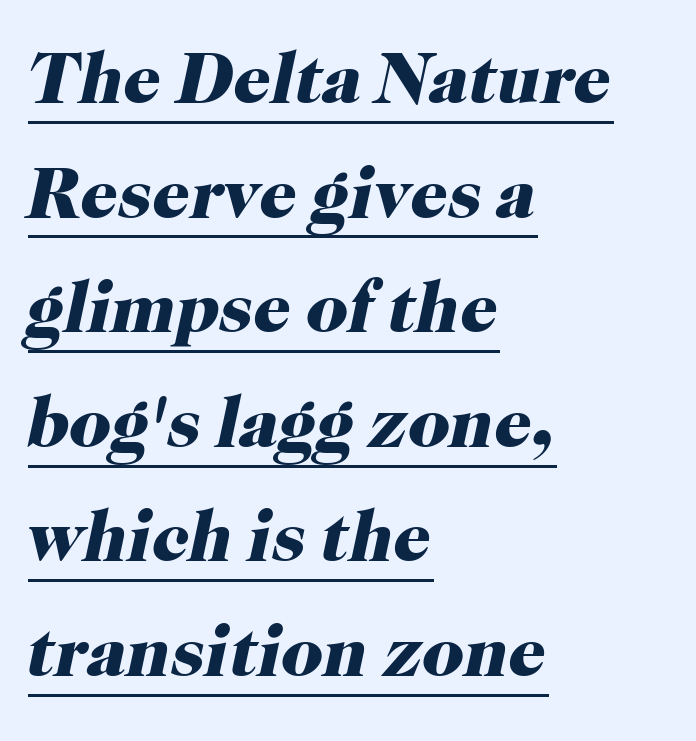
{"serif": "yes", "italic": "yes", "lean": "right", "slant_degrees": 12, "bold": "yes", "weight": "heavy", "width": "normal", "stroke_contrast": "high", "x_height": "medium", "monospaced": "no", "underline": "yes", "align": "left", "line_spacing": "normal", "line_spacing_ratio": 1.57, "letter_spacing": "normal", "letter_spacing_em": 0.0, "glyph_px": 73}
